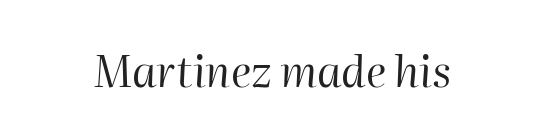
Do the characters align in a grid? No, the font is proportional. Does extra space separate the letters? No, they use regular spacing. The passage shown is not bold in any degree. The glyphs are unaccompanied by any horizontal stroke below them. These lines were composed using italics.
